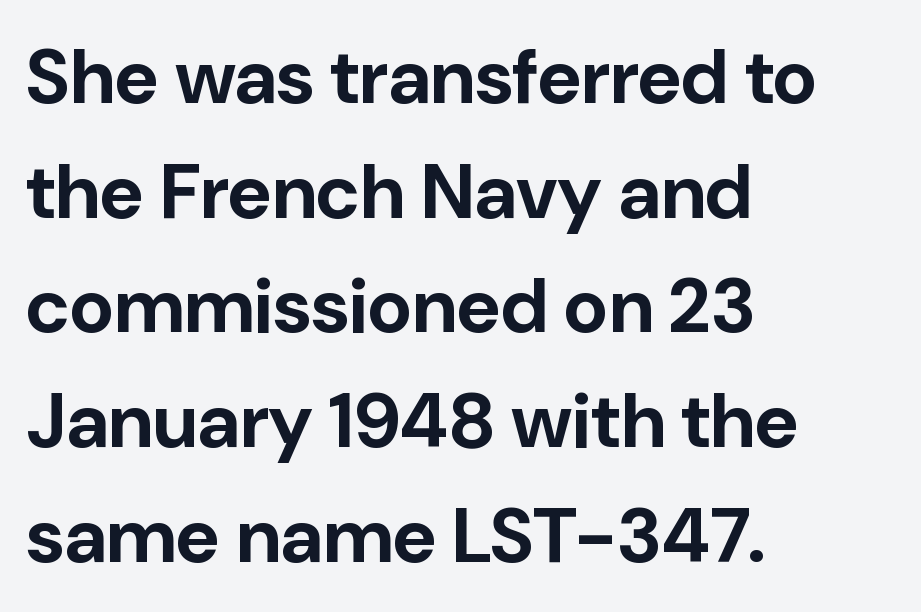
The image shows 77 px bold sans-serif type, upright; set left-aligned, normal line spacing (1.49x), normal letter spacing, not underlined; low stroke contrast and a medium x-height.
